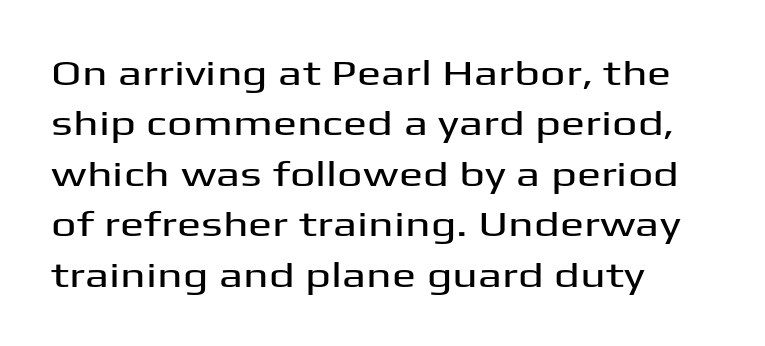
The letters advance in unequal steps, a hallmark of proportional type. Line beginnings align vertically; line endings do not. Words appear dense and cohesive because spacing is normal. Quick note: underline off. This rendering employs a face without finishing strokes, i.e., a sans-serif.
